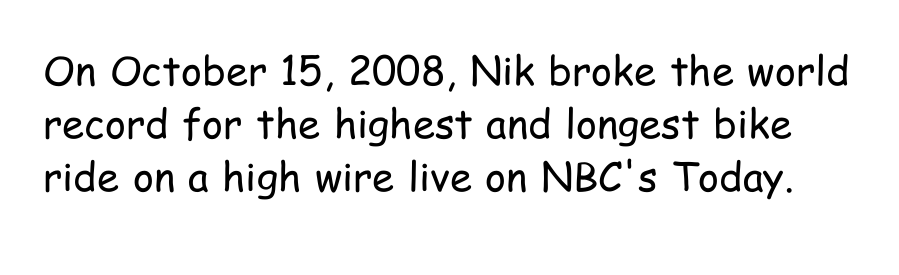
The image shows 40 px regular-weight, condensed sans-serif type, upright; set normal line spacing (1.32x), normal letter spacing, not underlined; low stroke contrast and a medium x-height.
